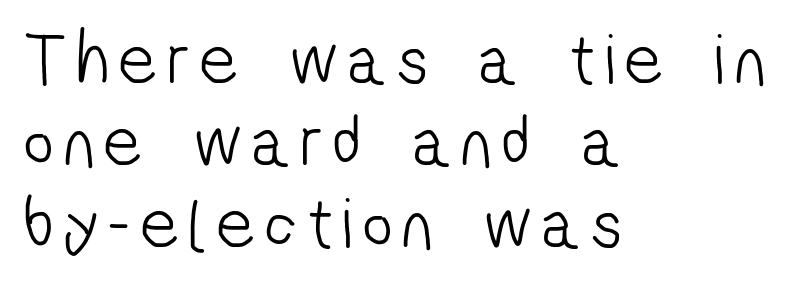
{"serif": "no", "bold": "no", "weight": "light", "width": "condensed", "stroke_contrast": "low", "x_height": "medium", "monospaced": "no", "underline": "no", "align": "left", "line_spacing": "tight", "line_spacing_ratio": 1.12, "glyph_px": 73}
